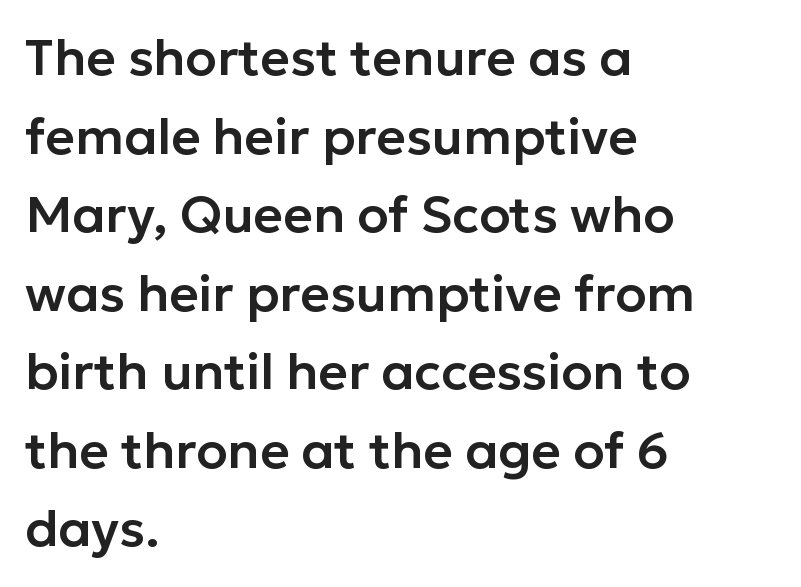
Q: Is the text italic (slanted)? A: No, it is upright.
Q: Is the typeface a serif or a sans-serif typeface? A: Sans-serif.
Q: Is the text underlined? A: No.
Q: How is the paragraph aligned? A: Left-aligned.
Q: Is the spacing between letters normal or unusually wide? A: Normal.
Q: Is the spacing between lines tight, normal or loose? A: Normal.
Q: Width (condensed, normal, or wide)? A: Normal.
Q: Stroke contrast? A: Low.
Q: x-height? A: Medium.
Q: Monospaced? A: No.
